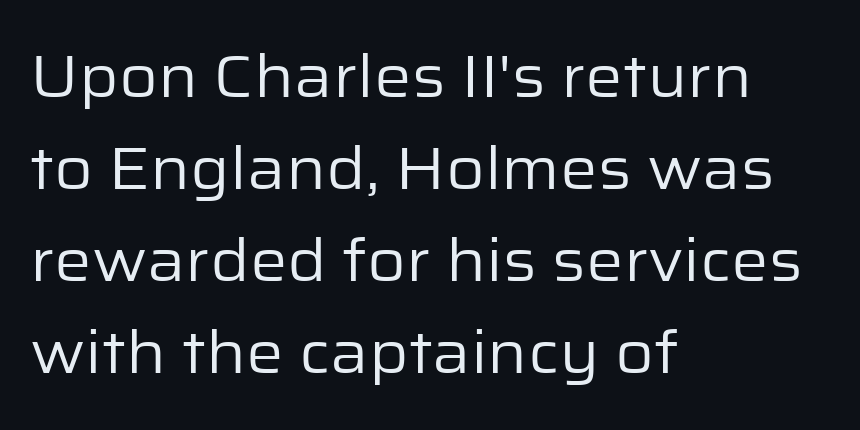
{"serif": "no", "italic": "no", "bold": "no", "weight": "regular", "width": "normal", "stroke_contrast": "low", "x_height": "medium", "monospaced": "no", "underline": "no", "align": "left", "line_spacing": "normal", "line_spacing_ratio": 1.56, "letter_spacing": "normal", "letter_spacing_em": 0.0, "glyph_px": 59}
